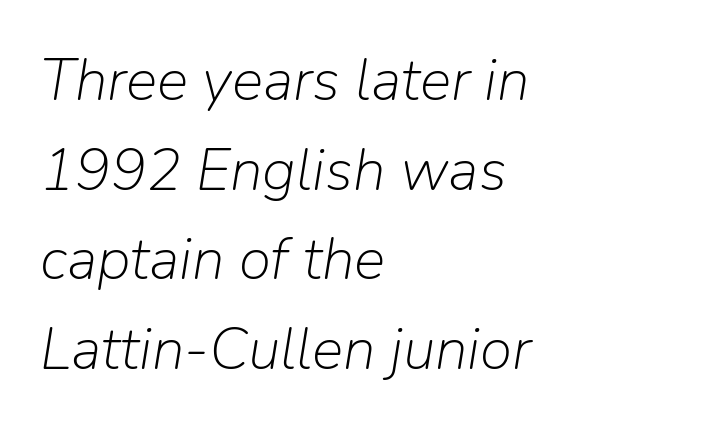
The image shows 59 px light type, italic (leaning right); set left-aligned, normal line spacing (1.52x), normal letter spacing, not underlined; low stroke contrast and a medium x-height.
